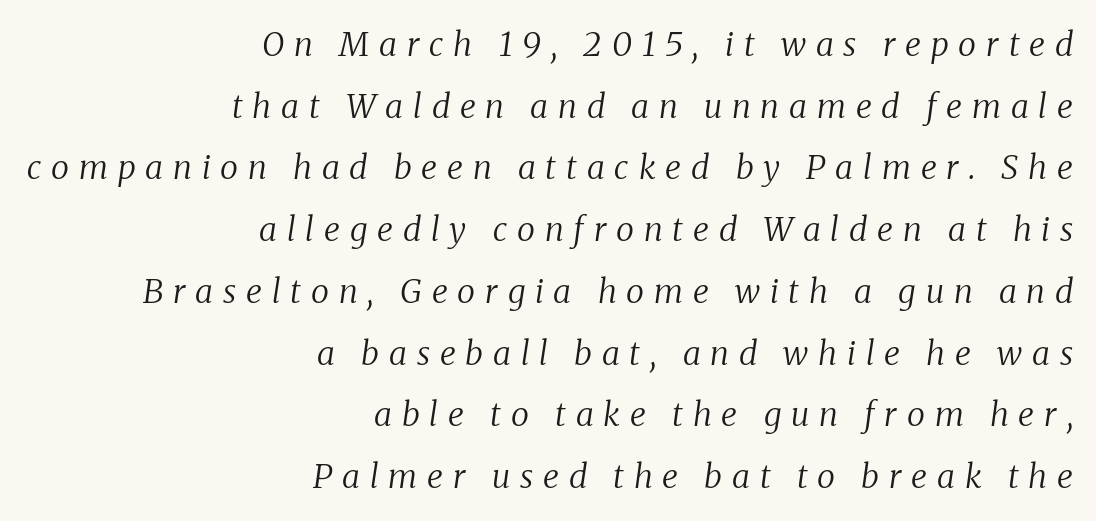
Yep, those are serifs on the letters. Compared with typical body copy, the letter spacing here is much looser. This reads as an unemphasized weight, regular at the heaviest. Think of a printed novel: that variable character pitch is what you see here. Where is the straight margin? On the right.
